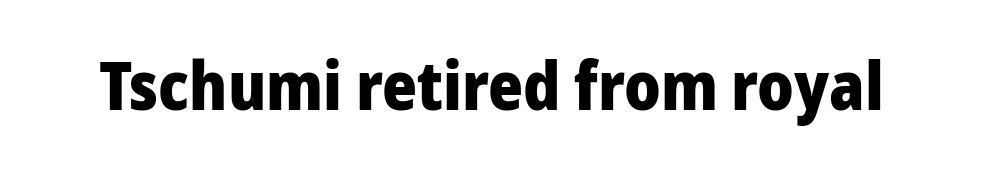
The image shows 67 px heavy sans-serif type, upright; set normal letter spacing, not underlined; low stroke contrast and a medium x-height.
